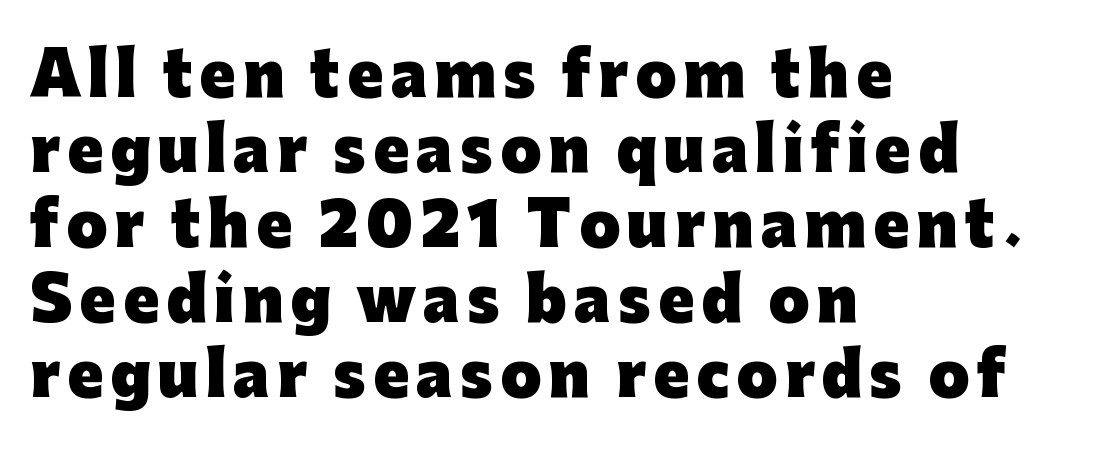
Each letter's strokes conclude bluntly, with no projecting serifs. Character widths vary here, with narrow letters taking less room than wide ones. Typeset ragged right — the left edge is the straight one. Leading: standard.
